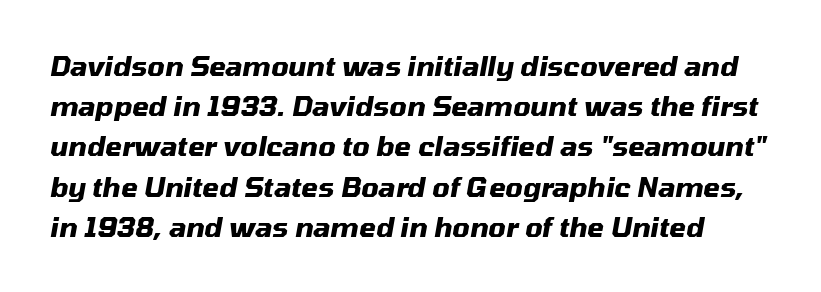
{"italic": "yes", "lean": "right", "slant_degrees": 10, "bold": "yes", "underline": "no", "line_spacing": "normal", "line_spacing_ratio": 1.49, "letter_spacing": "normal", "letter_spacing_em": 0.0, "glyph_px": 27}
